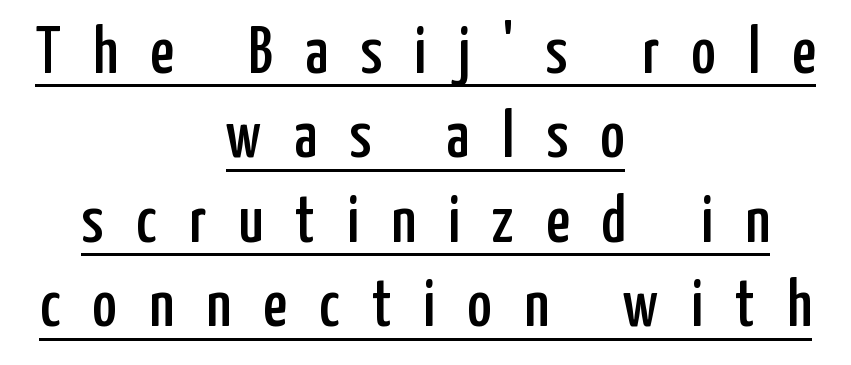
The image shows 66 px condensed sans-serif type, upright; set centered, normal line spacing (1.28x), unusually wide letter spacing (+0.49 em), underlined; low stroke contrast and a medium x-height.
